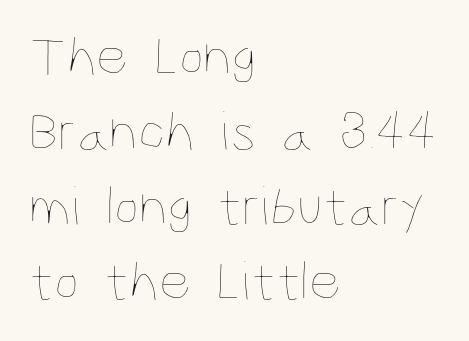
The image shows 56 px thin, condensed type, upright; set left-aligned, normal line spacing (1.34x), normal letter spacing, not underlined; low stroke contrast and a large x-height.
